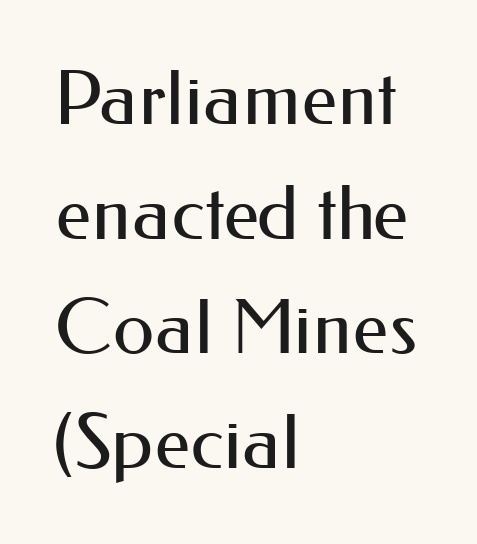
Q: Is the text bold? A: No.
Q: Is the text italic (slanted)? A: No, it is upright.
Q: Is the typeface a serif or a sans-serif typeface? A: Sans-serif.
Q: Is the text underlined? A: No.
Q: How is the paragraph aligned? A: Left-aligned.
Q: Is the spacing between letters normal or unusually wide? A: Normal.
Q: Is the spacing between lines tight, normal or loose? A: Normal.
Q: Width (condensed, normal, or wide)? A: Normal.
Q: Stroke contrast? A: Medium.
Q: x-height? A: Small.
Q: Monospaced? A: No.
